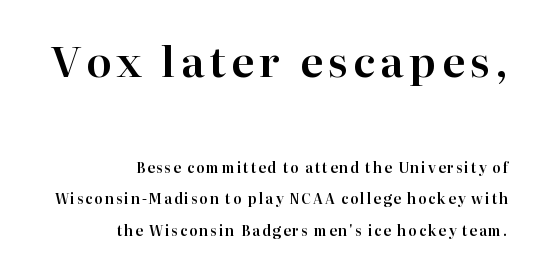
Bare-footed words on every line. The passage shown stacks its lines with a broad gap. A typesetter would mark this as roman, not italic. You can tell from the footed stems that serif type was used. Typesetter's note — upper block bumped up in size, lower block left smaller. Looks like regular typesetting: each glyph gets only the width it needs.
